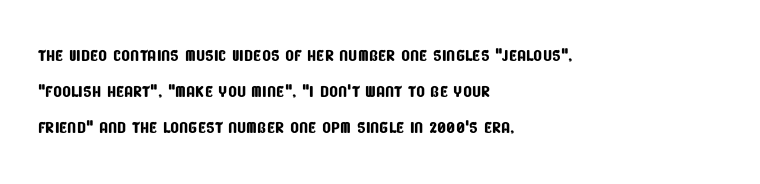
The image shows 23 px text type; set left-aligned, normal line spacing (1.57x), normal letter spacing, not underlined.
